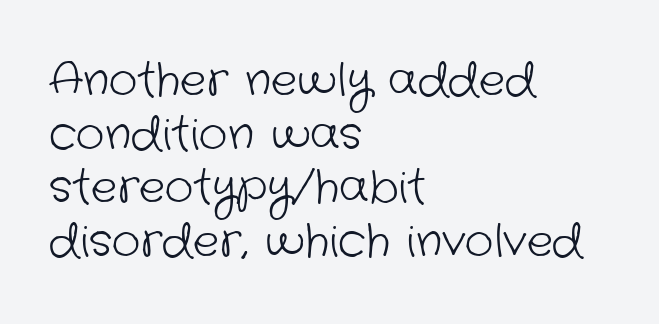
{"serif": "no", "bold": "no", "weight": "light", "width": "normal", "stroke_contrast": "low", "x_height": "medium", "monospaced": "no", "underline": "no", "align": "left", "line_spacing_ratio": 1.22, "letter_spacing": "normal", "letter_spacing_em": 0.0, "glyph_px": 44}
